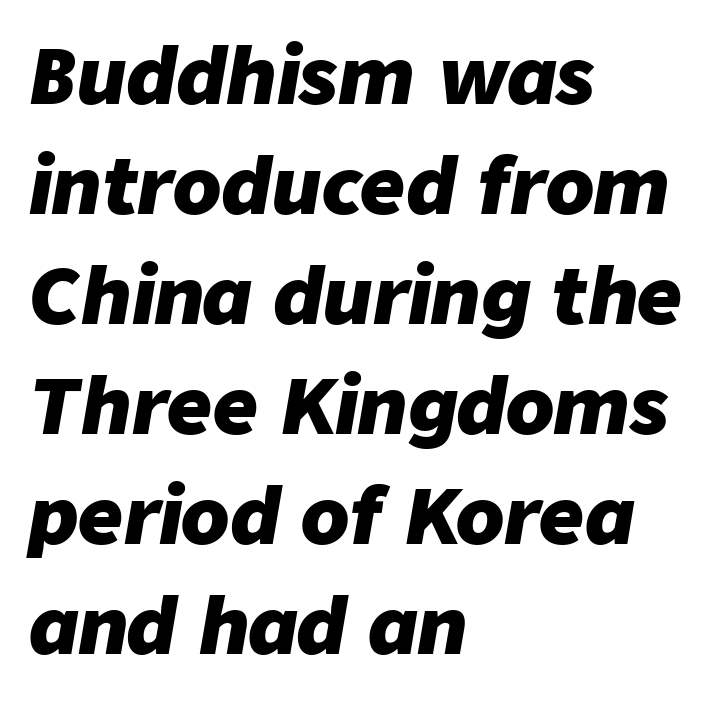
Q: Is the text bold? A: Yes.
Q: Is the text italic (slanted)? A: Yes, it leans right by about 9 degrees.
Q: Is the text underlined? A: No.
Q: How is the paragraph aligned? A: Left-aligned.
Q: Is the spacing between letters normal or unusually wide? A: Normal.
Q: Is the spacing between lines tight, normal or loose? A: Normal.
Q: Width (condensed, normal, or wide)? A: Normal.
Q: Stroke contrast? A: Low.
Q: x-height? A: Medium.
Q: Monospaced? A: No.
